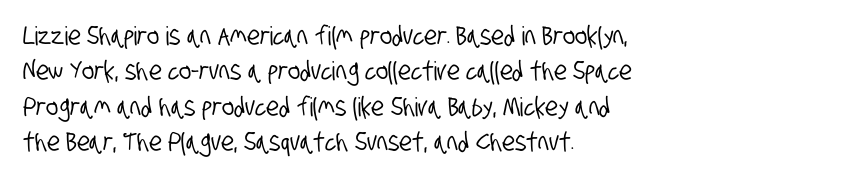
{"underline": "no", "align": "left", "line_spacing": "normal", "line_spacing_ratio": 1.36, "letter_spacing": "normal", "letter_spacing_em": 0.0, "glyph_px": 26}
